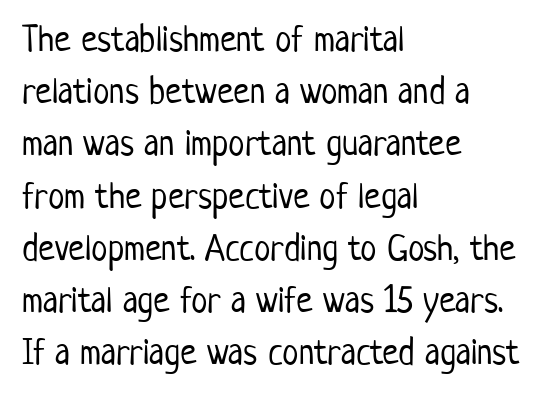
Q: Is the text bold? A: No.
Q: Is the text italic (slanted)? A: No, it is upright.
Q: Is the typeface a serif or a sans-serif typeface? A: Sans-serif.
Q: Is the text underlined? A: No.
Q: How is the paragraph aligned? A: Left-aligned.
Q: Is the spacing between letters normal or unusually wide? A: Normal.
Q: Is the spacing between lines tight, normal or loose? A: Normal.
Q: Width (condensed, normal, or wide)? A: Condensed.
Q: Stroke contrast? A: Low.
Q: x-height? A: Medium.
Q: Monospaced? A: No.
